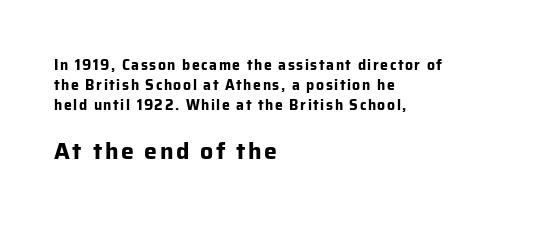
Students, this is bold: see how much ink each stroke carries. This sample uses an upright cut, with every glyph sitting square on the baseline. Left-aligned paragraph, ragged on the right. The space directly below the letters is spotless.
